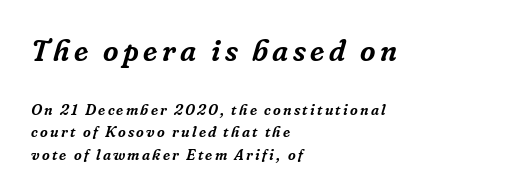
{"serif": "yes", "italic": "yes", "lean": "right", "slant_degrees": 16, "width": "normal", "stroke_contrast": "low", "x_height": "medium", "monospaced": "no", "underline": "no", "align": "left", "line_spacing": "normal", "line_spacing_ratio": 1.5, "larger_block": "first", "size_ratio": 2.0, "glyph_px": 30}
